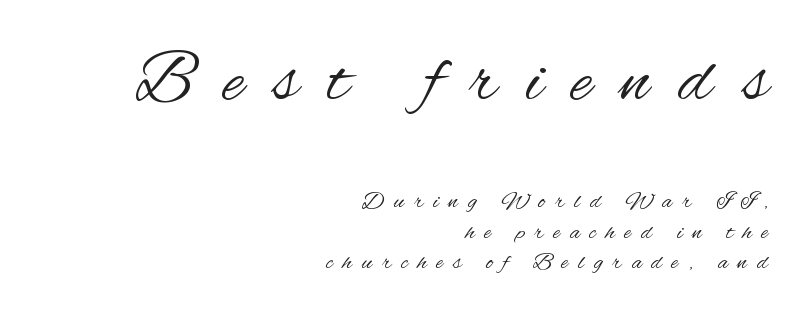
Is the stroke heavy? The answer is a plain regular-or-lighter. A bare baseline throughout the passage. The lines sit at an ordinary, default distance from one another. This sample has the flowing, uneven cadence of proportional lettering. Block one is the big one; block two sits smaller underneath.
